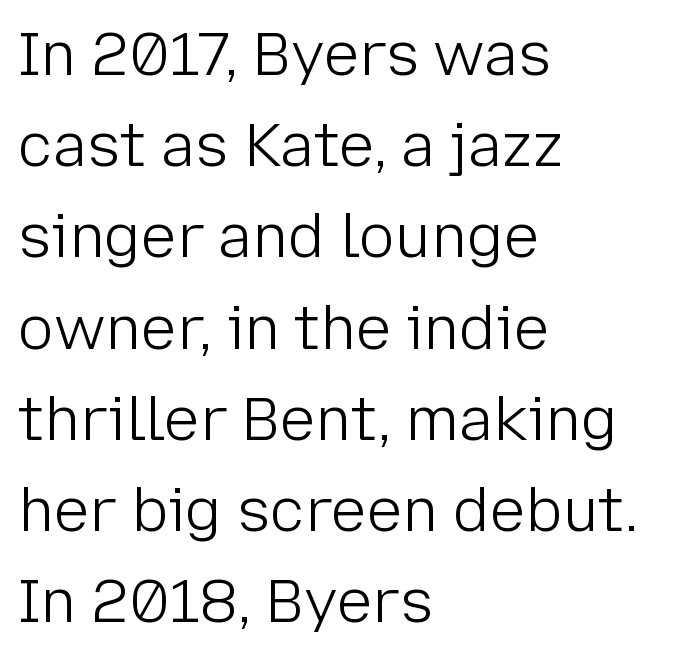
The specimen omits any rule beneath the text block's lines. Notice how the passage keeps a crisp vertical edge on the left only. To sum up the face: it is a sans, with no serifs. The tracking reads as untouched default to a designer's eye. Nope, not italic — everything's standing straight.
